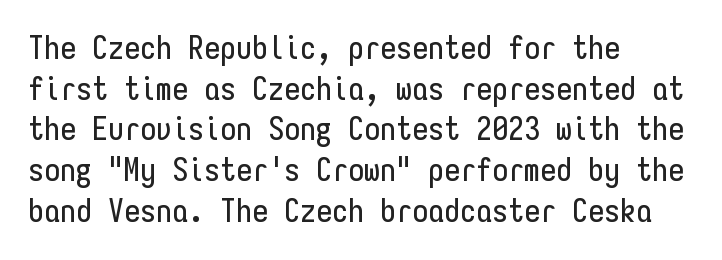
Q: Is the text italic (slanted)? A: No, it is upright.
Q: Is the typeface a serif or a sans-serif typeface? A: Sans-serif.
Q: Is the text underlined? A: No.
Q: How is the paragraph aligned? A: Left-aligned.
Q: Is the spacing between letters normal or unusually wide? A: Normal.
Q: Is the spacing between lines tight, normal or loose? A: Normal.
Q: Width (condensed, normal, or wide)? A: Condensed.
Q: Stroke contrast? A: Low.
Q: x-height? A: Medium.
Q: Monospaced? A: Yes.
